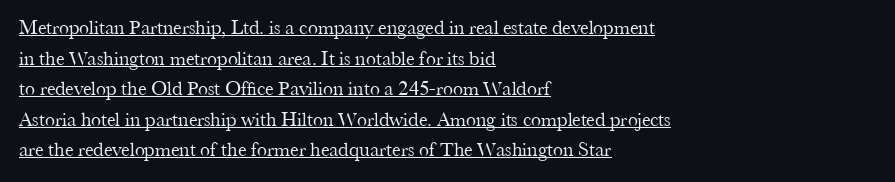
{"italic": "no", "bold": "no", "underline": "yes", "align": "left", "line_spacing": "normal", "line_spacing_ratio": 1.53, "letter_spacing": "normal", "letter_spacing_em": 0.0, "glyph_px": 20}
